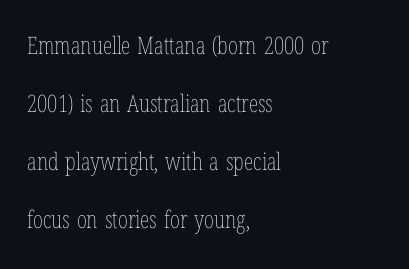
These glyphs show unthickened strokes, regular width or finer. Horizontal alignment here is leftward, the default for most running prose. If you drew a line through each stem, it would be perfectly vertical. The strip under each line holds only bare page. Line spacing here is loose. Words appear dense and cohesive because spacing is normal.
